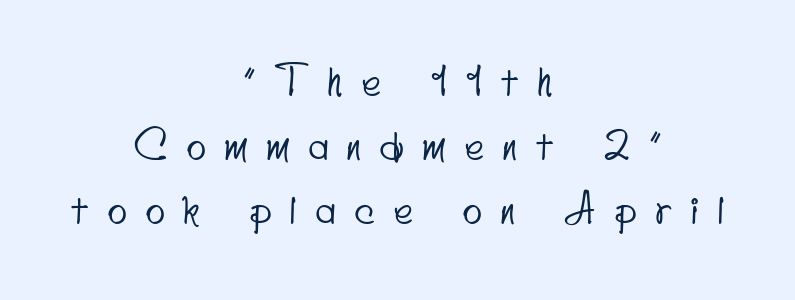
The image shows 40 px condensed sans-serif type; set centered, normal line spacing (1.6x), unusually wide letter spacing (+0.49 em), not underlined; low stroke contrast and a small x-height.
